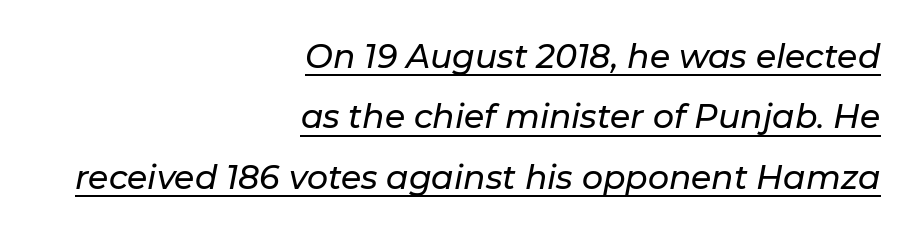
{"italic": "yes", "lean": "right", "slant_degrees": 11, "width": "normal", "stroke_contrast": "low", "x_height": "medium", "monospaced": "no", "underline": "yes", "align": "right", "line_spacing_ratio": 1.83, "letter_spacing": "normal", "letter_spacing_em": 0.0, "glyph_px": 33}
